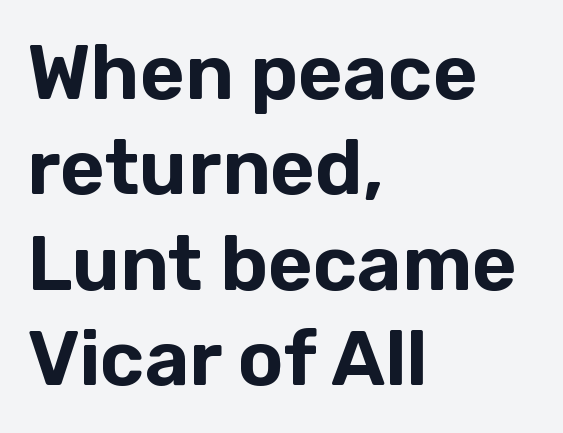
{"serif": "no", "italic": "no", "width": "normal", "stroke_contrast": "low", "x_height": "medium", "monospaced": "no", "underline": "no", "align": "left", "line_spacing_ratio": 1.24, "letter_spacing": "normal", "letter_spacing_em": 0.0, "glyph_px": 77}
